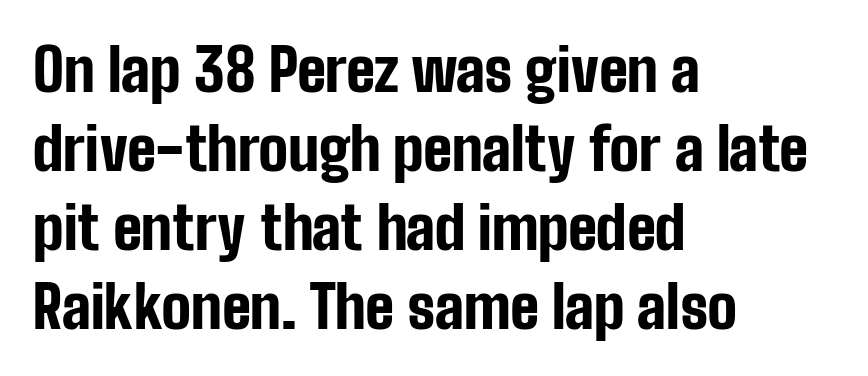
Q: Is the text bold? A: Yes.
Q: Is the text italic (slanted)? A: No, it is upright.
Q: Is the typeface a serif or a sans-serif typeface? A: Sans-serif.
Q: Is the text underlined? A: No.
Q: How is the paragraph aligned? A: Left-aligned.
Q: Is the spacing between letters normal or unusually wide? A: Normal.
Q: Is the spacing between lines tight, normal or loose? A: Normal.
Q: Width (condensed, normal, or wide)? A: Condensed.
Q: Stroke contrast? A: Low.
Q: x-height? A: Medium.
Q: Monospaced? A: No.
